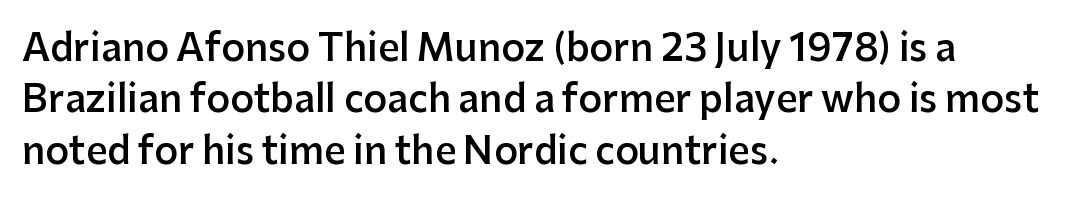
The image shows 37 px semibold sans-serif type, upright; set left-aligned, normal line spacing (1.39x), normal letter spacing, not underlined; low stroke contrast and a medium x-height.
